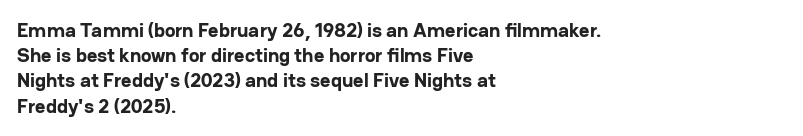
The space directly below the letters is spotless. This rendering uses left alignment, leaving the right contour irregular. The typography opts for an upright posture over an oblique one. Each word holds together tightly as a unit, with standard inter-letter gaps. Pretty heavy lettering here — definitely bold.
